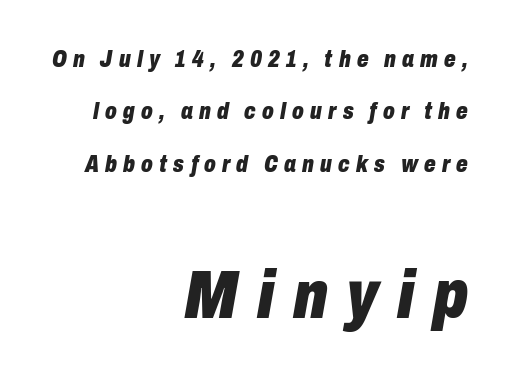
These lines stand farther apart than default settings would place them. The letters advance in unequal steps, a hallmark of proportional type. Larger block? The one below; the one above is distinctly smaller. This sample uses an oblique cut, with every glyph tilted off the vertical. Letters rest on an invisible, unmarked baseline. Short and long lines alike share a common ending point at right.
